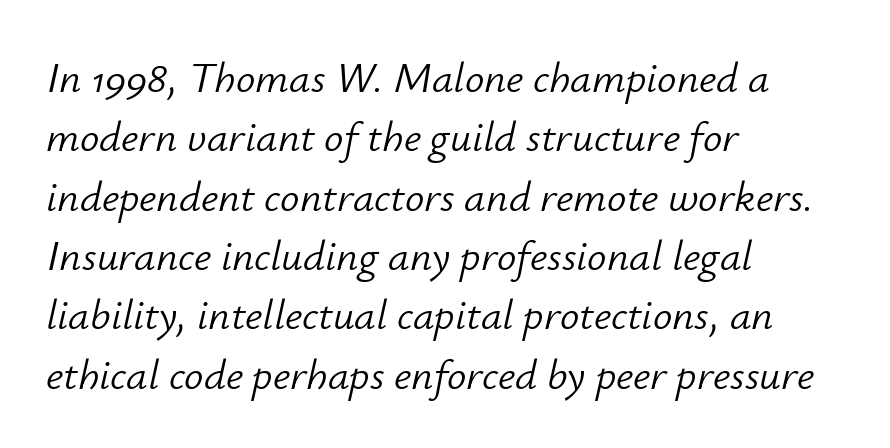
{"italic": "yes", "lean": "right", "slant_degrees": 12, "bold": "no", "weight": "light", "width": "normal", "stroke_contrast": "low", "x_height": "small", "monospaced": "no", "underline": "no", "align": "left", "line_spacing": "normal", "line_spacing_ratio": 1.38, "letter_spacing": "normal", "letter_spacing_em": 0.0, "glyph_px": 43}
